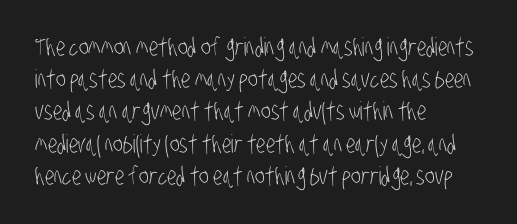
Q: Is the text bold? A: No.
Q: Is the text underlined? A: No.
Q: How is the paragraph aligned? A: Left-aligned.
Q: Is the spacing between letters normal or unusually wide? A: Normal.
Q: Is the spacing between lines tight, normal or loose? A: Normal.
